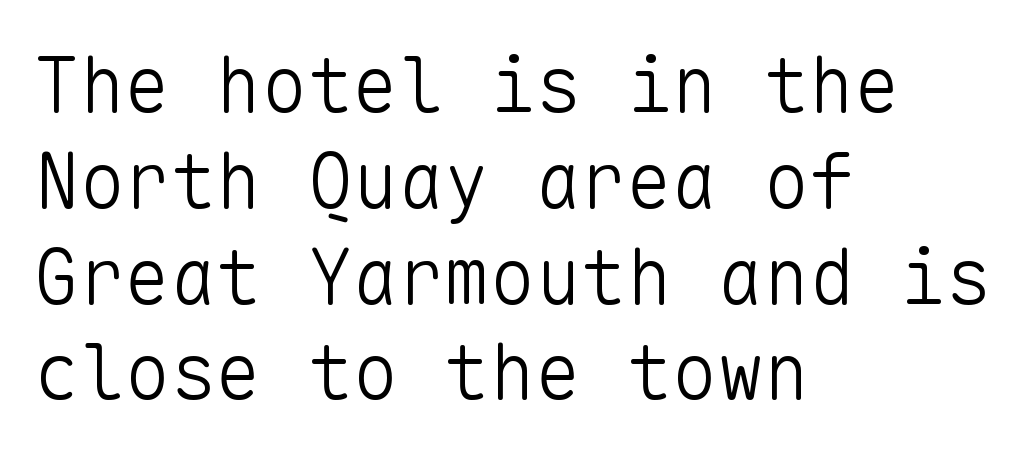
The image shows 76 px light sans-serif type, upright, monospaced; set left-aligned, normal line spacing (1.26x), normal letter spacing, not underlined; low stroke contrast and a medium x-height.
